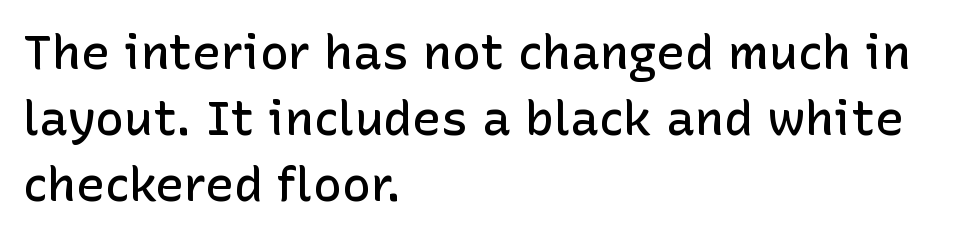
{"serif": "no", "italic": "no", "bold": "semi", "weight": "semibold", "width": "normal", "stroke_contrast": "low", "x_height": "medium", "monospaced": "no", "underline": "no", "align": "left", "line_spacing": "normal", "line_spacing_ratio": 1.37, "letter_spacing": "normal", "letter_spacing_em": 0.0, "glyph_px": 48}
